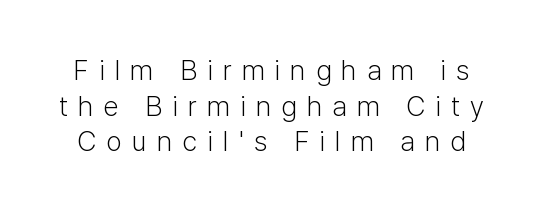
{"serif": "no", "italic": "no", "bold": "no", "weight": "light", "width": "normal", "stroke_contrast": "low", "x_height": "medium", "monospaced": "no", "underline": "no", "line_spacing": "normal", "line_spacing_ratio": 1.27, "letter_spacing": "wide", "letter_spacing_em": 0.36, "glyph_px": 28}
